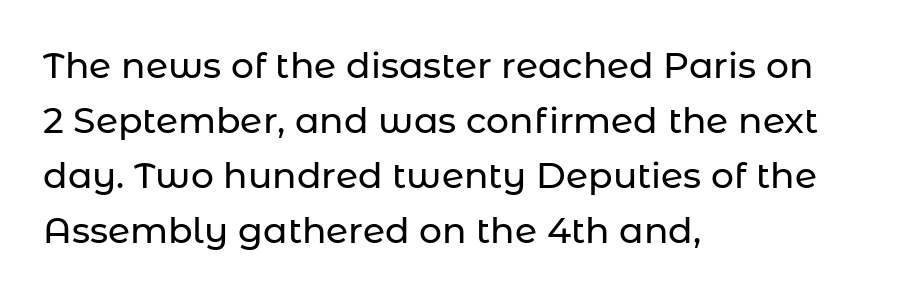
The image shows 36 px sans-serif type, upright; set left-aligned, normal line spacing (1.53x), normal letter spacing, not underlined; low stroke contrast and a medium x-height.
